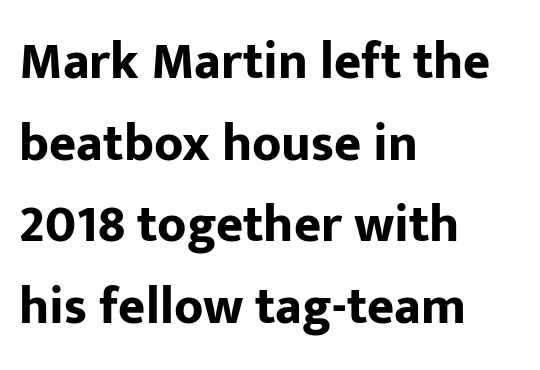
Q: Is the text bold? A: Yes.
Q: Is the text italic (slanted)? A: No, it is upright.
Q: Is the typeface a serif or a sans-serif typeface? A: Sans-serif.
Q: Is the text underlined? A: No.
Q: How is the paragraph aligned? A: Left-aligned.
Q: Is the spacing between letters normal or unusually wide? A: Normal.
Q: Is the spacing between lines tight, normal or loose? A: Normal.
Q: Width (condensed, normal, or wide)? A: Normal.
Q: Stroke contrast? A: Low.
Q: x-height? A: Medium.
Q: Monospaced? A: No.
